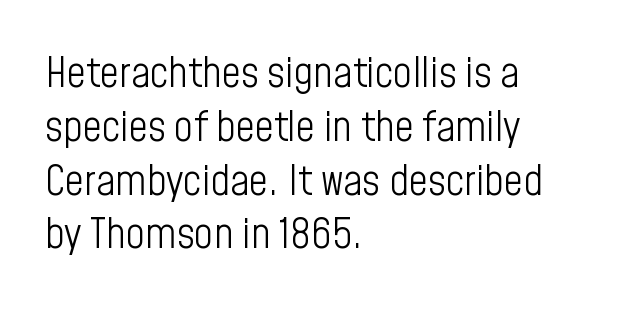
The image shows 42 px light, condensed sans-serif type, upright; set left-aligned, normal line spacing (1.28x), normal letter spacing, not underlined; low stroke contrast and a medium x-height.
